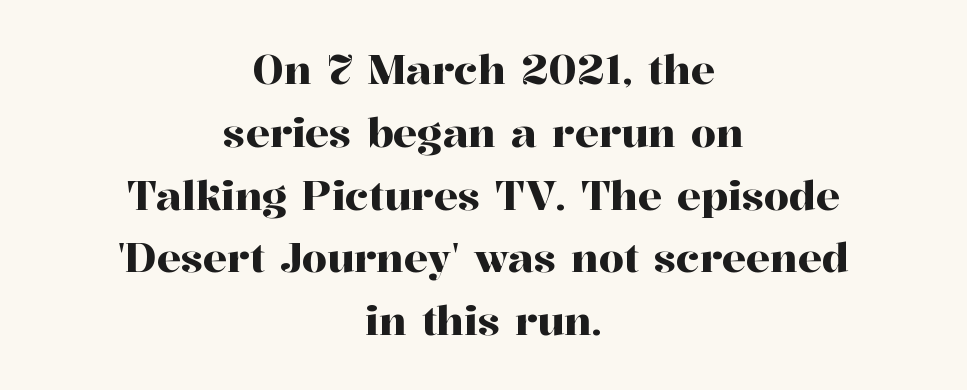
The image shows 40 px serif type, upright; set centered, normal line spacing (1.57x), normal letter spacing, not underlined; high stroke contrast and a medium x-height.
